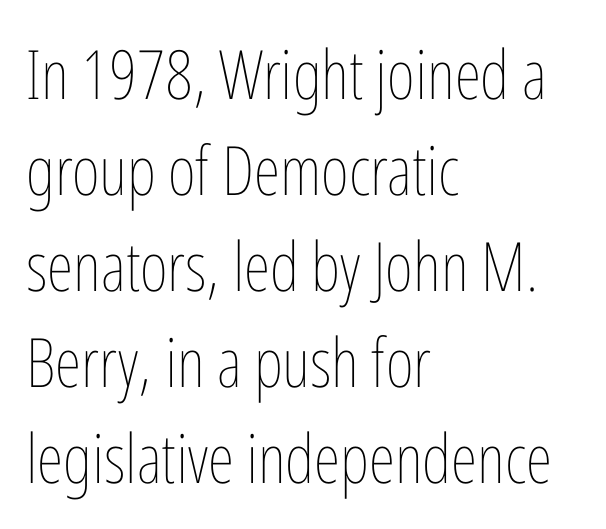
Q: Is the text bold? A: No.
Q: Is the text italic (slanted)? A: No, it is upright.
Q: Is the text underlined? A: No.
Q: How is the paragraph aligned? A: Left-aligned.
Q: Is the spacing between letters normal or unusually wide? A: Normal.
Q: Is the spacing between lines tight, normal or loose? A: Normal.
Q: Width (condensed, normal, or wide)? A: Condensed.
Q: Stroke contrast? A: Low.
Q: x-height? A: Medium.
Q: Monospaced? A: No.
